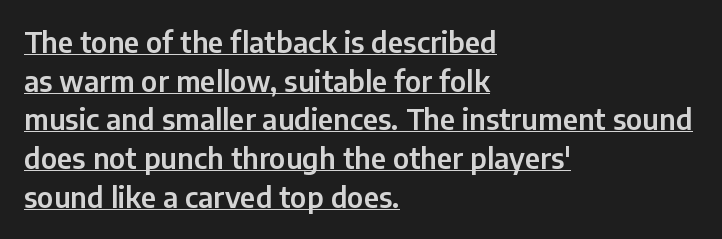
Each line starts at the same left margin while the right side varies. The letters stand straight up with perfectly vertical stems. The face used here is a sans, in the tradition of grotesques and geometrics. Successive baselines arrive at the customary interval.
